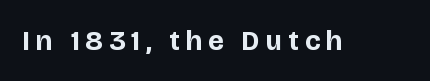
Upright lettering throughout. Unlike a traditional serif, this face leaves its strokes unadorned. Heavy-handed strokes throughout: this text is bold. A typesetter would call this proportional, since set widths differ per character.
